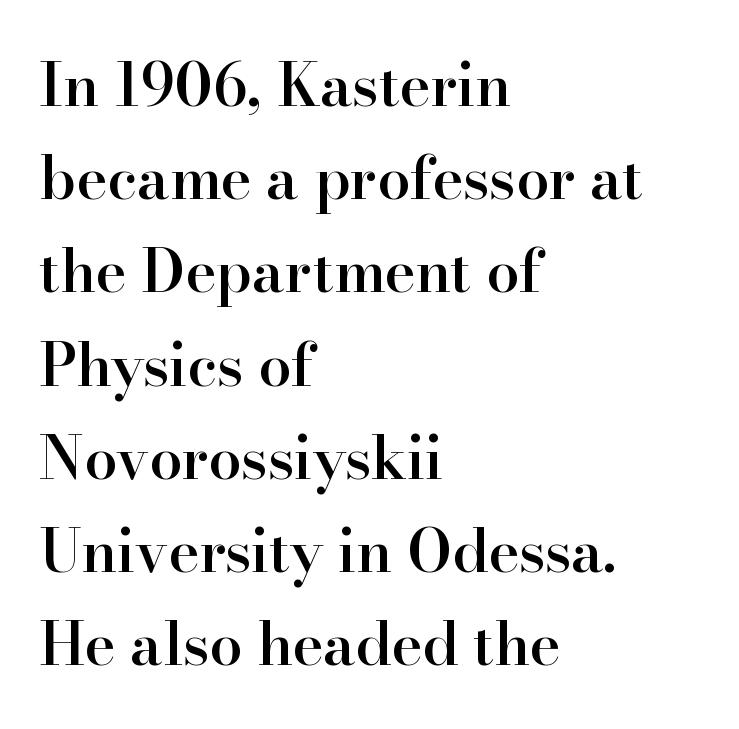
This is moderately heavy type, rendered in semibold. These lines are set flush left with a ragged right edge. Check the space under the baseline: it is left empty. Default kerning and tracking; the words read as compact shapes. Serifs: yes, visible at the terminals of the letterforms. Varying glyph widths throughout — classic text-font behaviour.
